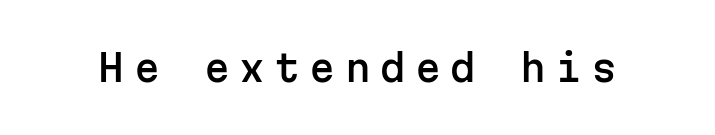
Q: Is the text italic (slanted)? A: No, it is upright.
Q: Is the typeface a serif or a sans-serif typeface? A: Sans-serif.
Q: Is the text underlined? A: No.
Q: Is the spacing between letters normal or unusually wide? A: Unusually wide.
Q: Width (condensed, normal, or wide)? A: Normal.
Q: Stroke contrast? A: Low.
Q: x-height? A: Medium.
Q: Monospaced? A: Yes.
